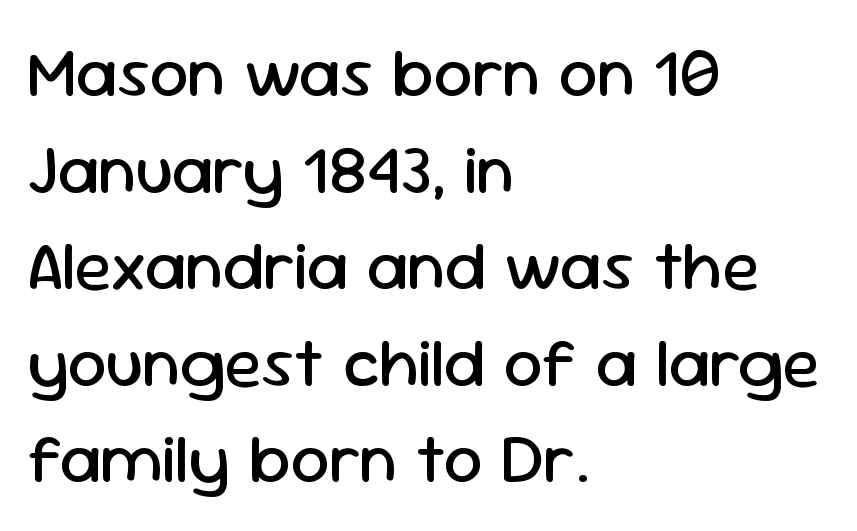
Q: Is the text bold? A: No.
Q: Is the text italic (slanted)? A: No, it is upright.
Q: Is the typeface a serif or a sans-serif typeface? A: Sans-serif.
Q: Is the text underlined? A: No.
Q: How is the paragraph aligned? A: Left-aligned.
Q: Is the spacing between letters normal or unusually wide? A: Normal.
Q: Is the spacing between lines tight, normal or loose? A: Normal.
Q: Width (condensed, normal, or wide)? A: Normal.
Q: Stroke contrast? A: Low.
Q: x-height? A: Medium.
Q: Monospaced? A: No.
